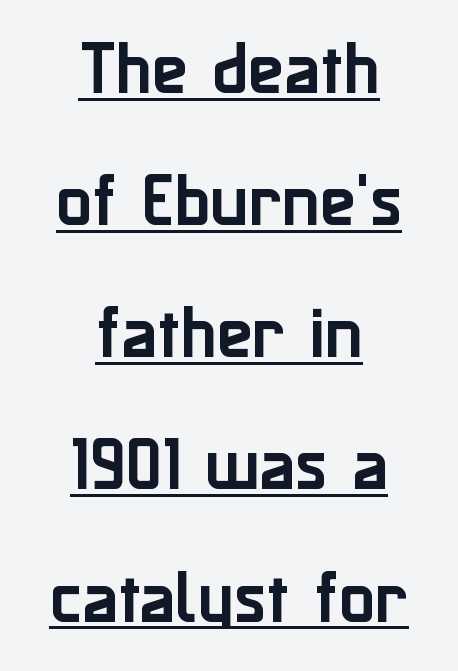
The image shows 59 px sans-serif type, upright; set centered, loose line spacing (2.24x), normal letter spacing, underlined; low stroke contrast and a medium x-height.
